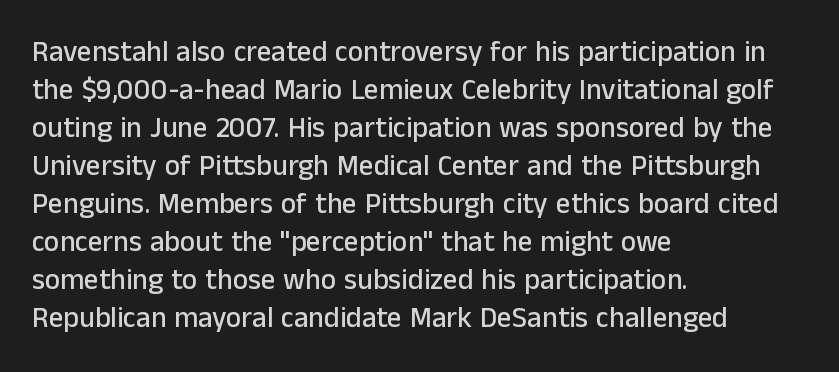
Q: Is the text italic (slanted)? A: No, it is upright.
Q: Is the typeface a serif or a sans-serif typeface? A: Sans-serif.
Q: Is the text underlined? A: No.
Q: How is the paragraph aligned? A: Left-aligned.
Q: Is the spacing between letters normal or unusually wide? A: Normal.
Q: Is the spacing between lines tight, normal or loose? A: Normal.
Q: Width (condensed, normal, or wide)? A: Normal.
Q: Stroke contrast? A: Low.
Q: x-height? A: Medium.
Q: Monospaced? A: No.
